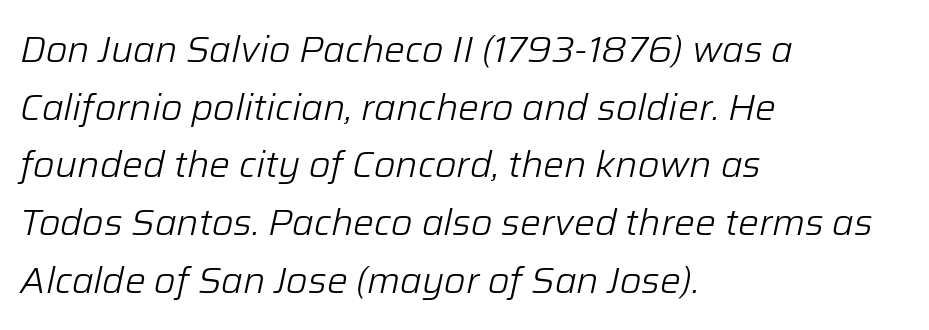
Only glyphs here, with clear space below each row. Evenly set lines give the paragraph a standard silhouette. A typesetter would call this proportional, since set widths differ per character. Does the lettering tilt? It does — this is italic.
